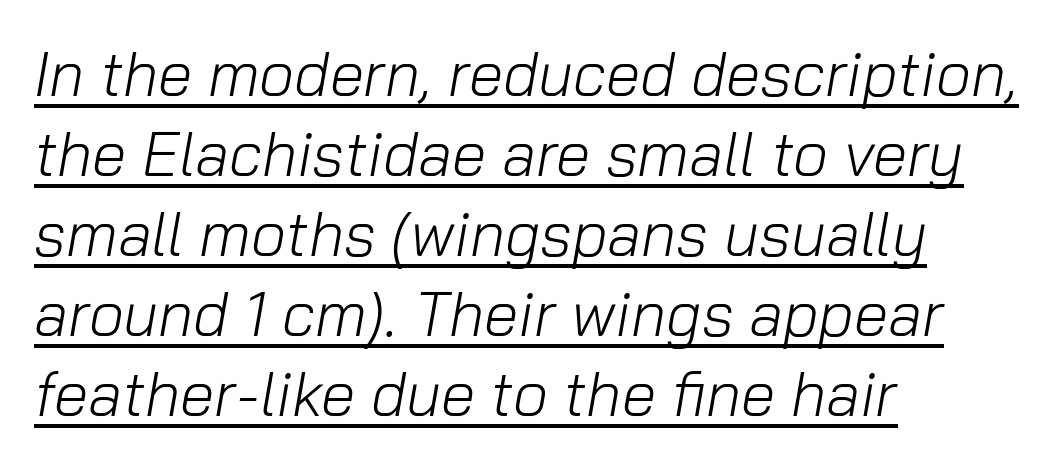
{"italic": "yes", "lean": "right", "slant_degrees": 10, "bold": "no", "weight": "light", "width": "normal", "stroke_contrast": "low", "x_height": "medium", "monospaced": "no", "underline": "yes", "align": "left", "line_spacing": "normal", "line_spacing_ratio": 1.29, "letter_spacing": "normal", "letter_spacing_em": 0.0, "glyph_px": 62}
